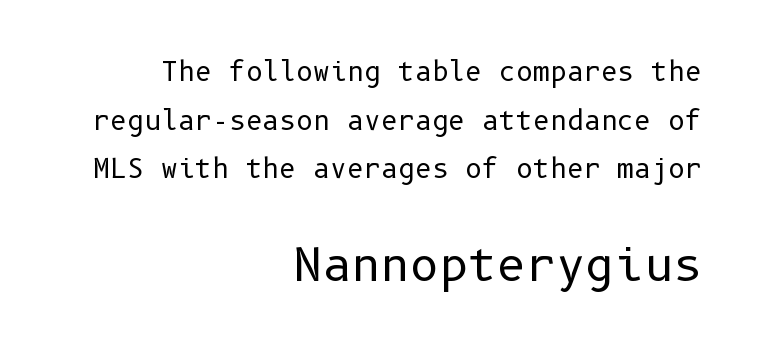
Q: Is the text bold? A: No.
Q: Is the text italic (slanted)? A: No, it is upright.
Q: Is the typeface a serif or a sans-serif typeface? A: Sans-serif.
Q: Is the text underlined? A: No.
Q: How is the paragraph aligned? A: Right-aligned.
Q: Is the spacing between letters normal or unusually wide? A: Normal.
Q: Which block of text is set in a larger size, the first (top) or the second (bottom)? A: The second (bottom) one.
Q: Width (condensed, normal, or wide)? A: Normal.
Q: Stroke contrast? A: Low.
Q: x-height? A: Medium.
